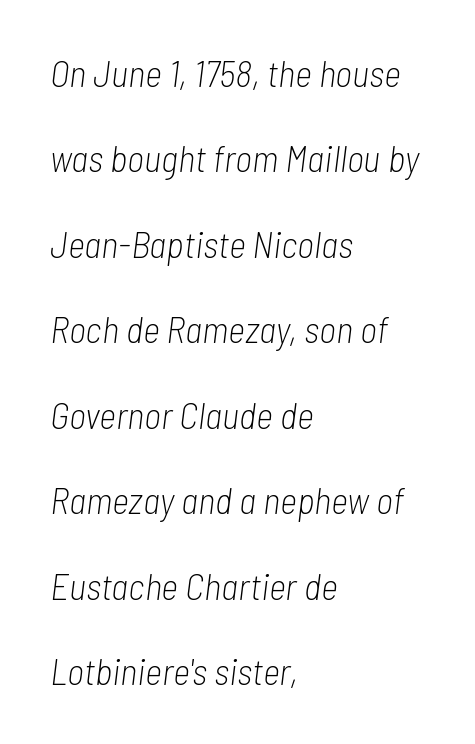
{"italic": "yes", "lean": "right", "slant_degrees": 7, "bold": "no", "weight": "light", "width": "condensed", "stroke_contrast": "low", "x_height": "medium", "monospaced": "no", "underline": "no", "align": "left", "line_spacing": "loose", "line_spacing_ratio": 2.31, "letter_spacing": "normal", "letter_spacing_em": 0.0, "glyph_px": 37}
